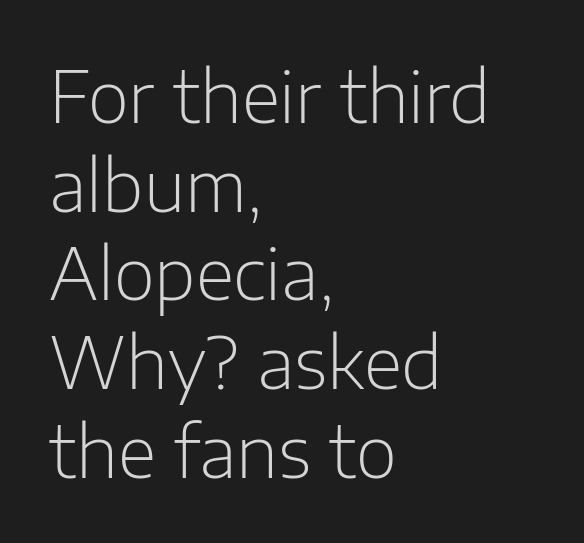
{"serif": "no", "italic": "no", "bold": "no", "weight": "light", "width": "normal", "stroke_contrast": "low", "x_height": "medium", "monospaced": "no", "underline": "no", "align": "left", "line_spacing": "normal", "line_spacing_ratio": 1.25, "letter_spacing": "normal", "letter_spacing_em": 0.0, "glyph_px": 71}
